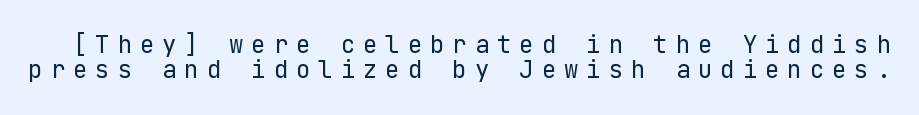
The passage shown is not underscored anywhere. Here the glyphs are tracked loosely, breaking word shapes into spaced letters. This is not heavy type; no bold has been used. The letters stand upright; this is a roman face. Compared with typical paragraphs, the rows here are closer together.
